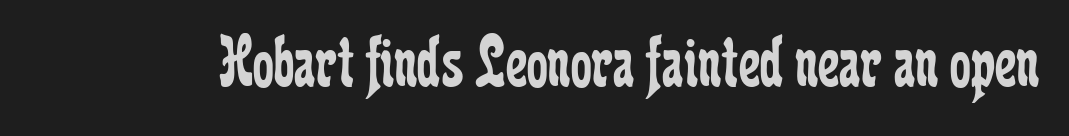
Q: Is the text bold? A: No.
Q: Is the text italic (slanted)? A: No, it is upright.
Q: Is the typeface a serif or a sans-serif typeface? A: Serif.
Q: Is the text underlined? A: No.
Q: Is the spacing between letters normal or unusually wide? A: Normal.
Q: Width (condensed, normal, or wide)? A: Condensed.
Q: Stroke contrast? A: Low.
Q: x-height? A: Medium.
Q: Monospaced? A: No.
